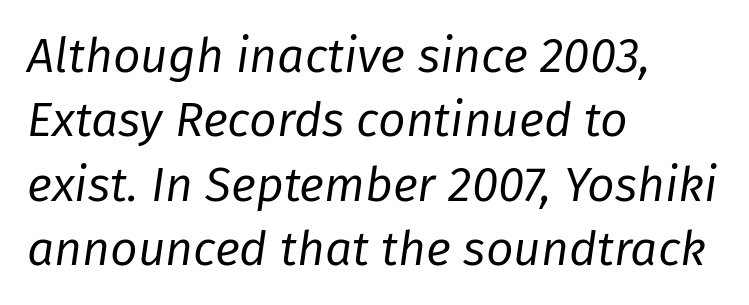
The image shows 48 px regular-weight type, italic (leaning right); set left-aligned, normal line spacing (1.34x), normal letter spacing, not underlined; low stroke contrast and a medium x-height.
